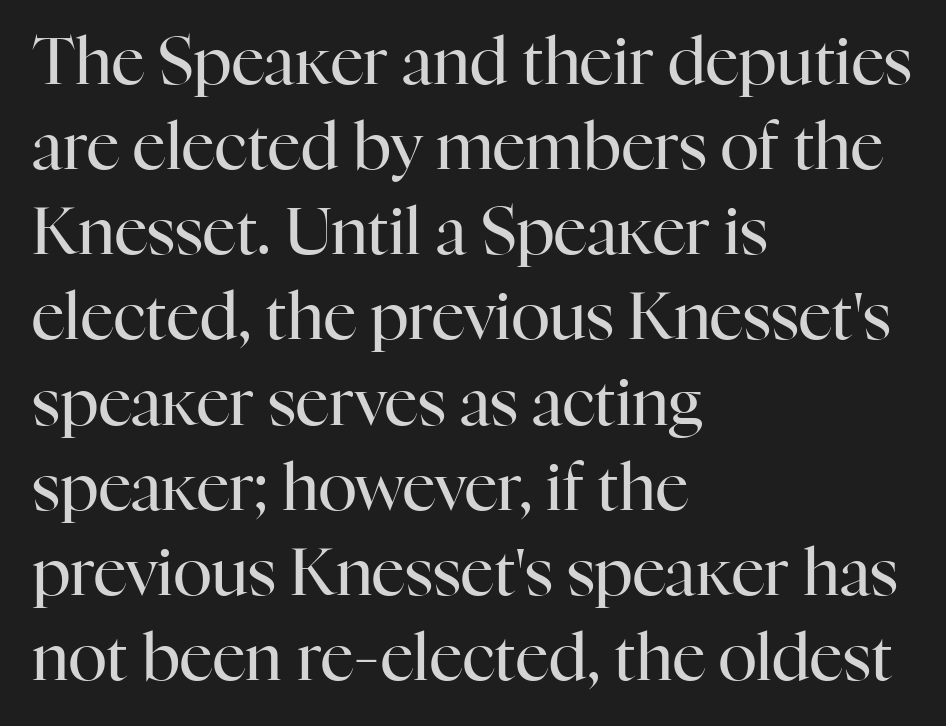
Does the type have serifs? Yes, each stem ends in a small foot. Is this a heavy cut? Hardly; it is regular or lighter. The words here are not underlined. The passage shown is typed in a proportional face where columns would drift. Ascenders rise straight up at ninety degrees. The compositor pushed each line to the left boundary.
